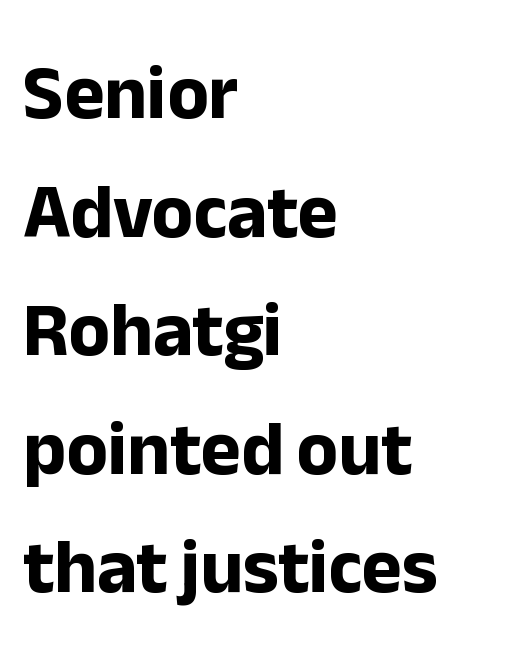
{"serif": "no", "italic": "no", "bold": "yes", "weight": "bold", "width": "normal", "stroke_contrast": "low", "x_height": "medium", "monospaced": "no", "underline": "no", "align": "left", "line_spacing": "normal", "line_spacing_ratio": 1.56, "letter_spacing": "normal", "letter_spacing_em": 0.0, "glyph_px": 76}
